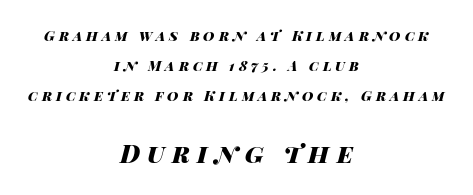
The image shows 25 px bold type, italic (leaning right); set centered, loose line spacing (2.14x), unusually wide letter spacing (+0.28 em), not underlined; the second (bottom) block is 1.79x larger.
